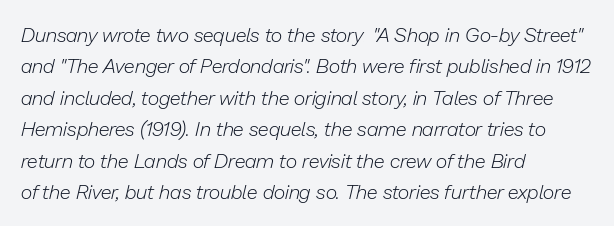
{"italic": "yes", "lean": "right", "slant_degrees": 13, "bold": "no", "underline": "no", "align": "left", "line_spacing": "normal", "line_spacing_ratio": 1.57, "letter_spacing": "normal", "letter_spacing_em": 0.0, "glyph_px": 20}
